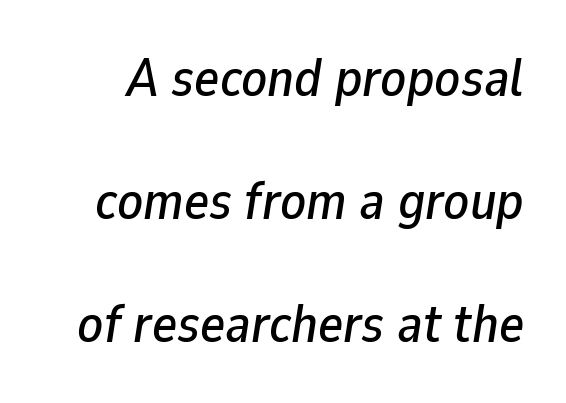
Q: Is the text italic (slanted)? A: Yes, it leans right by about 9 degrees.
Q: Is the text underlined? A: No.
Q: Is the spacing between letters normal or unusually wide? A: Normal.
Q: Is the spacing between lines tight, normal or loose? A: Loose.
Q: Width (condensed, normal, or wide)? A: Normal.
Q: Stroke contrast? A: Low.
Q: x-height? A: Medium.
Q: Monospaced? A: No.
